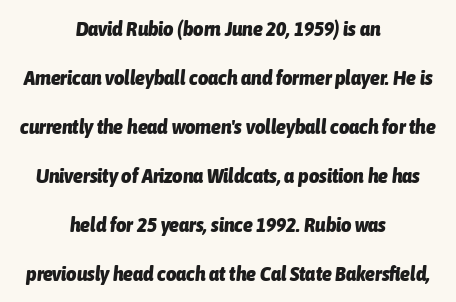
Honestly, the rows look like they've been pulled way apart. The specimen omits any rule beneath the text block's lines. An italicized treatment has been applied to the whole sample. This sample uses plain, unmodified letter spacing.
